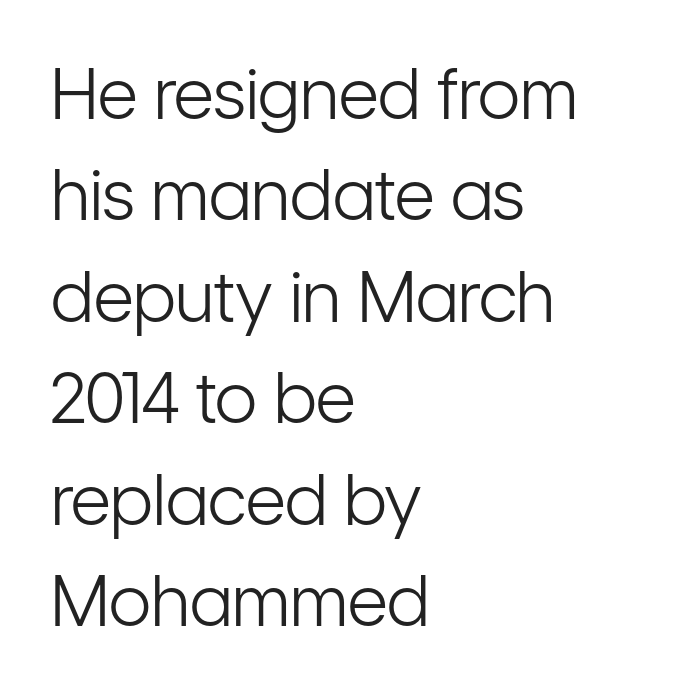
The image shows 70 px light, condensed sans-serif type, upright; set left-aligned, normal line spacing (1.45x), normal letter spacing, not underlined; low stroke contrast and a medium x-height.
